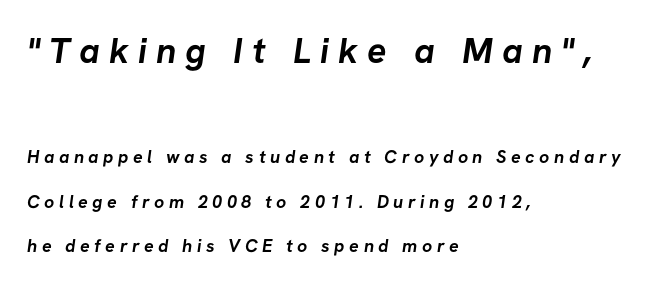
The image shows 36 px semibold sans-serif type; set left-aligned, loose line spacing (2.48x), unusually wide letter spacing (+0.25 em), not underlined; the first (top) block is 2.0x larger; low stroke contrast and a medium x-height.
